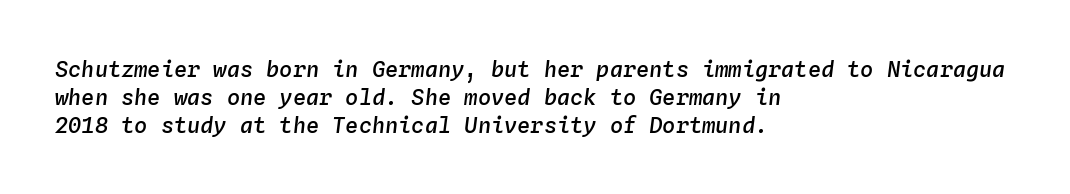
Q: Is the text bold? A: Semi-bold.
Q: Is the text italic (slanted)? A: Yes, it leans right by about 4 degrees.
Q: Is the text underlined? A: No.
Q: How is the paragraph aligned? A: Left-aligned.
Q: Is the spacing between letters normal or unusually wide? A: Normal.
Q: Is the spacing between lines tight, normal or loose? A: Normal.
